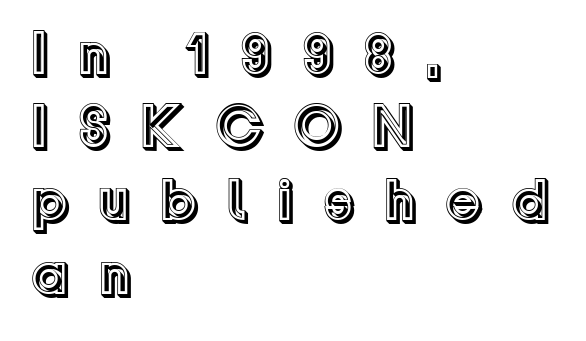
The image shows 60 px text type, upright; set left-aligned, line spacing 1.22x, unusually wide letter spacing (+0.47 em), not underlined; a medium x-height.
